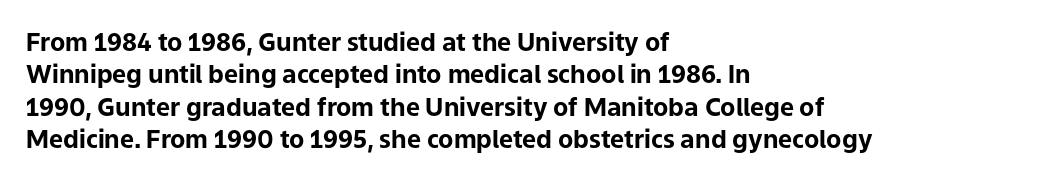
A typesetter would mark this as roman, not italic. The strokes are fattened all the way to bold. Beneath every word, the page is bare. The letters sit at their default tracking, neither squeezed nor spread. Notice how the passage keeps a crisp vertical edge on the left only. The lines sit at an ordinary, default distance from one another.
